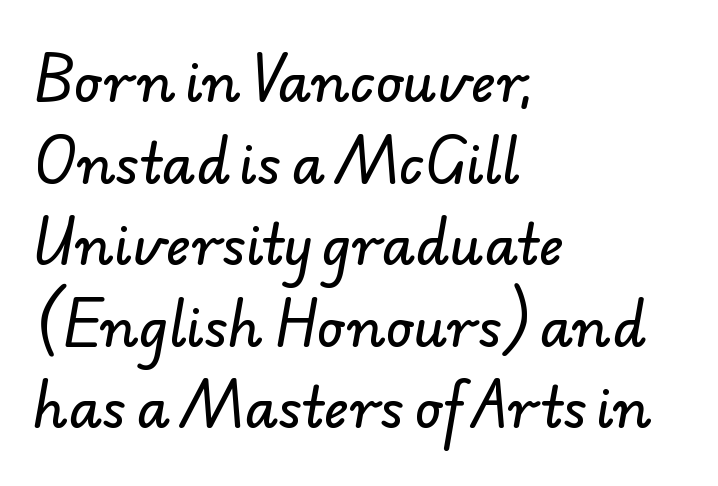
Q: Is the typeface a serif or a sans-serif typeface? A: Sans-serif.
Q: Is the text underlined? A: No.
Q: How is the paragraph aligned? A: Left-aligned.
Q: Is the spacing between letters normal or unusually wide? A: Normal.
Q: Is the spacing between lines tight, normal or loose? A: Normal.
Q: Width (condensed, normal, or wide)? A: Normal.
Q: Stroke contrast? A: Low.
Q: x-height? A: Small.
Q: Monospaced? A: No.
